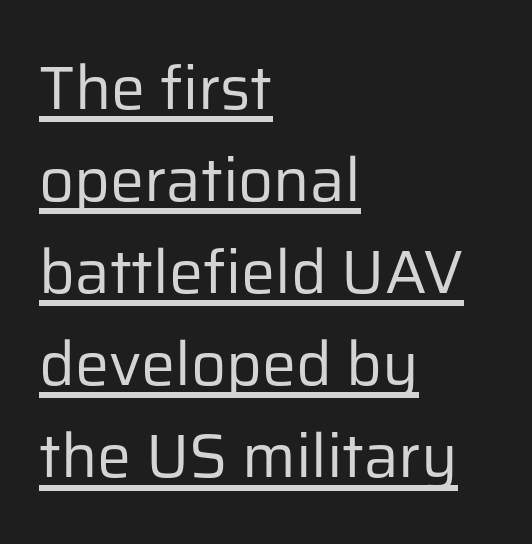
The image shows 61 px regular-weight sans-serif type, upright; set left-aligned, normal line spacing (1.51x), normal letter spacing, underlined; low stroke contrast and a medium x-height.
